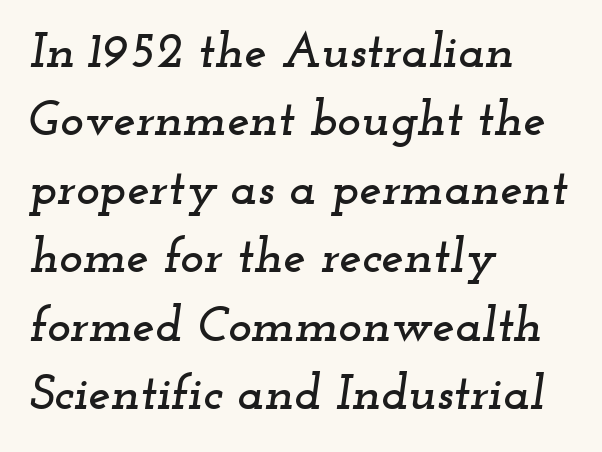
Q: Is the text italic (slanted)? A: Yes, it leans right by about 12 degrees.
Q: Is the typeface a serif or a sans-serif typeface? A: Serif.
Q: Is the text underlined? A: No.
Q: How is the paragraph aligned? A: Left-aligned.
Q: Is the spacing between letters normal or unusually wide? A: Normal.
Q: Is the spacing between lines tight, normal or loose? A: Normal.
Q: Width (condensed, normal, or wide)? A: Wide.
Q: Stroke contrast? A: Low.
Q: x-height? A: Small.
Q: Monospaced? A: No.
